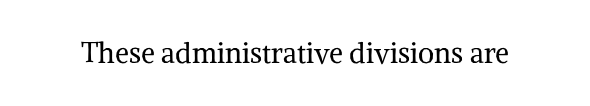
Q: Is the text bold? A: No.
Q: Is the text italic (slanted)? A: No, it is upright.
Q: Is the typeface a serif or a sans-serif typeface? A: Serif.
Q: Is the text underlined? A: No.
Q: Is the spacing between letters normal or unusually wide? A: Normal.
Q: Width (condensed, normal, or wide)? A: Normal.
Q: Stroke contrast? A: Medium.
Q: x-height? A: Medium.
Q: Monospaced? A: No.
